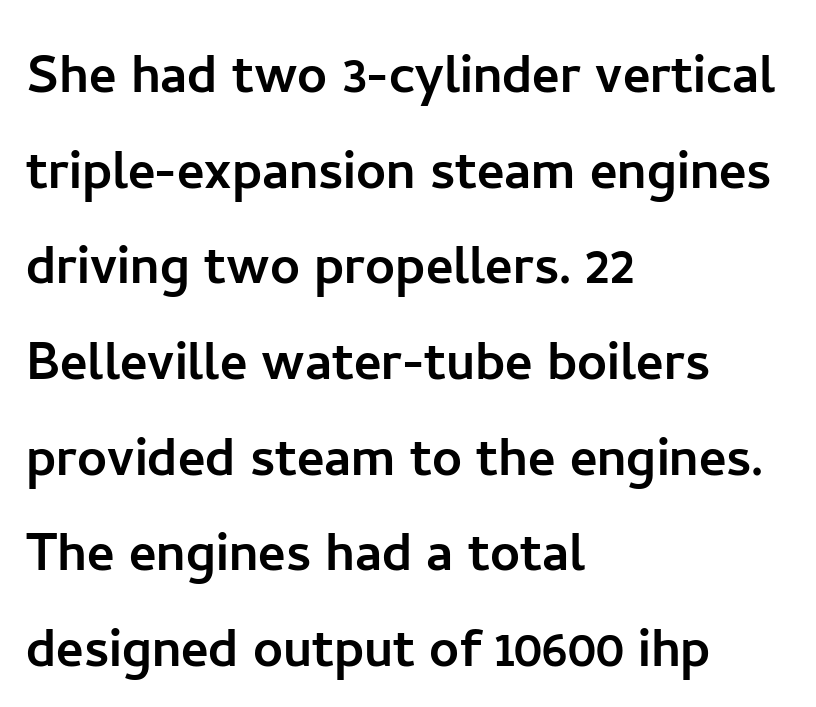
Q: Is the text italic (slanted)? A: No, it is upright.
Q: Is the typeface a serif or a sans-serif typeface? A: Sans-serif.
Q: Is the text underlined? A: No.
Q: How is the paragraph aligned? A: Left-aligned.
Q: Is the spacing between letters normal or unusually wide? A: Normal.
Q: Is the spacing between lines tight, normal or loose? A: Normal.
Q: Width (condensed, normal, or wide)? A: Normal.
Q: Stroke contrast? A: Low.
Q: x-height? A: Medium.
Q: Monospaced? A: No.
